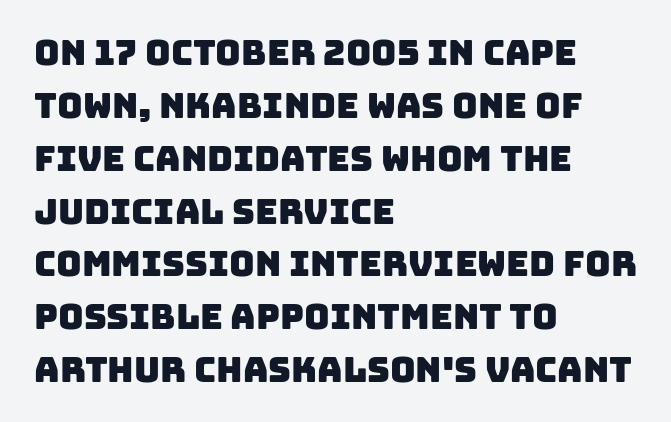
Q: Is the typeface a serif or a sans-serif typeface? A: Sans-serif.
Q: Is the text underlined? A: No.
Q: How is the paragraph aligned? A: Left-aligned.
Q: Is the spacing between letters normal or unusually wide? A: Normal.
Q: Is the spacing between lines tight, normal or loose? A: Normal.
Q: Width (condensed, normal, or wide)? A: Normal.
Q: Stroke contrast? A: Low.
Q: x-height? A: Large.
Q: Monospaced? A: No.
